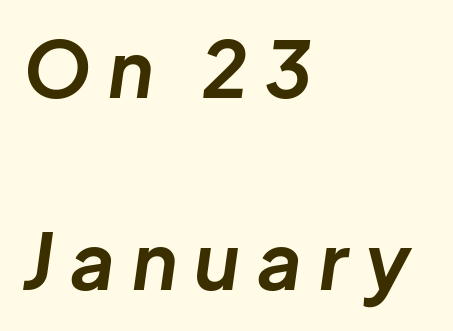
The image shows 77 px bold type, italic (leaning right); set left-aligned, loose line spacing (2.49x), unusually wide letter spacing (+0.22 em), not underlined; low stroke contrast and a medium x-height.
